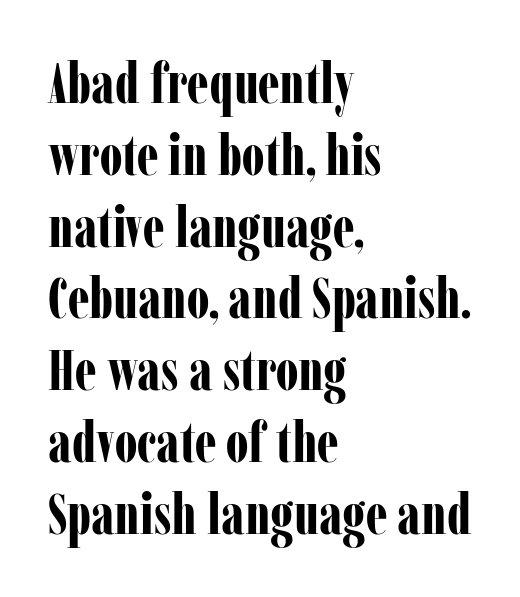
Each letter keeps its own natural width here, so spacing adapts to shape. One-word summary of the alignment: left. The letters stand upright; this is a roman face. The vertical gap from one line to the next is medium. Look at the tracking — it's just the regular setting, nothing added. These words are printed bold, with thick strokes throughout.
